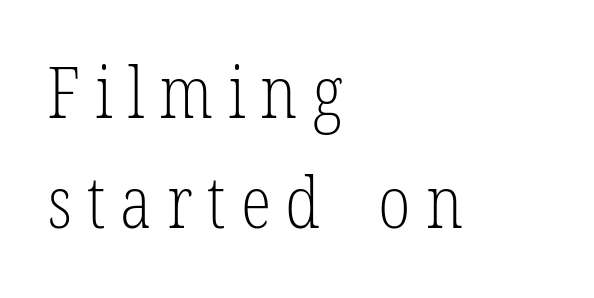
Check the space under the baseline: it is left empty. The paragraph shown leans on its left margin. Display-style spreading of the glyphs; the letterfit is very open. This is the regular roman posture of the typeface.
